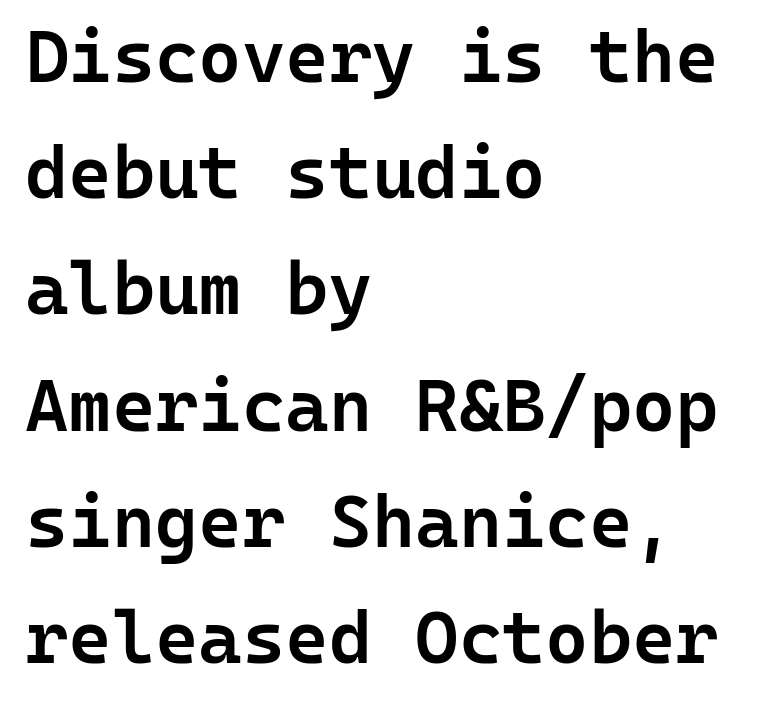
Q: Is the text bold? A: Semi-bold.
Q: Is the text italic (slanted)? A: No, it is upright.
Q: Is the typeface a serif or a sans-serif typeface? A: Sans-serif.
Q: Is the text underlined? A: No.
Q: How is the paragraph aligned? A: Left-aligned.
Q: Is the spacing between letters normal or unusually wide? A: Normal.
Q: Is the spacing between lines tight, normal or loose? A: Normal.
Q: Width (condensed, normal, or wide)? A: Normal.
Q: Stroke contrast? A: Low.
Q: x-height? A: Medium.
Q: Monospaced? A: Yes.
